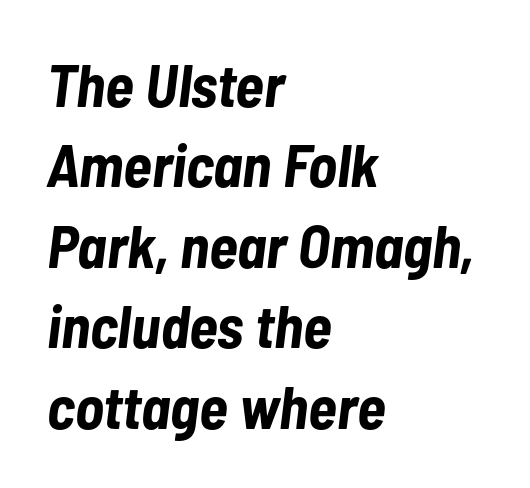
The image shows 60 px bold, condensed type, italic (leaning right); set left-aligned, normal line spacing (1.34x), normal letter spacing, not underlined; low stroke contrast and a medium x-height.
